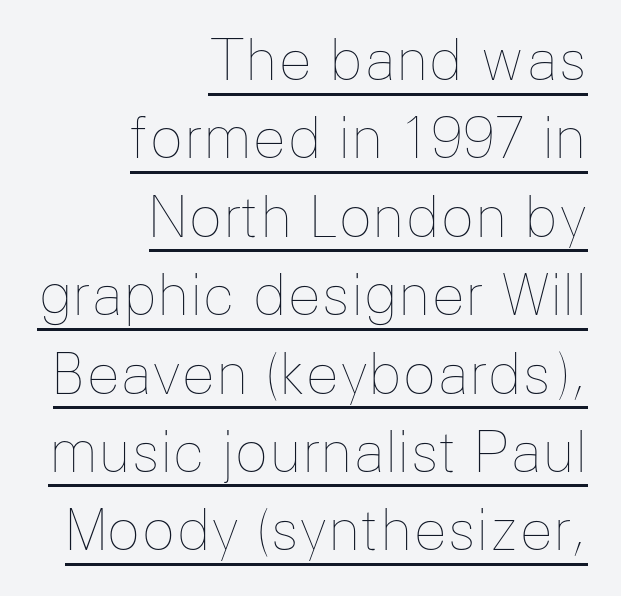
Q: Is the text bold? A: No.
Q: Is the text italic (slanted)? A: No, it is upright.
Q: Is the text underlined? A: Yes.
Q: How is the paragraph aligned? A: Right-aligned.
Q: Is the spacing between letters normal or unusually wide? A: Normal.
Q: Is the spacing between lines tight, normal or loose? A: Normal.
Q: Width (condensed, normal, or wide)? A: Normal.
Q: Stroke contrast? A: Low.
Q: x-height? A: Medium.
Q: Monospaced? A: No.
